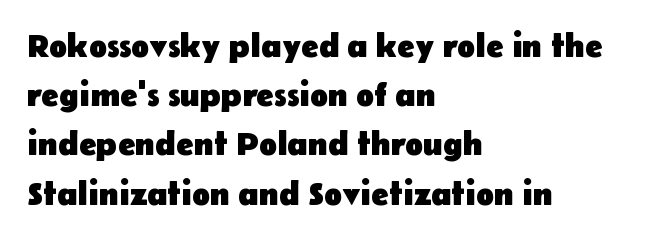
Examine the stroke ends and you'll find no serifs. Nothing unusual about the tracking: characters are spaced as the font intends. This sample is left-justified, so line endings fall wherever the words run out. This sample keeps an unexceptional amount of space between lines. Unlike italic type, these characters show no tilt at all. The string is rendered with underlining switched off.
